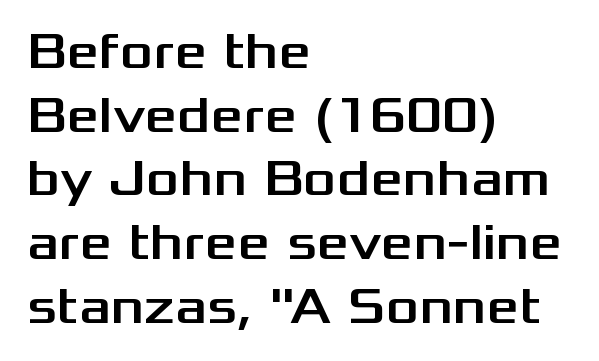
The paragraph shown leans on its left margin. Quick note: interline space is typical. Does the lettering tilt? It doesn't — this is upright. The strip under each line holds only bare page.
